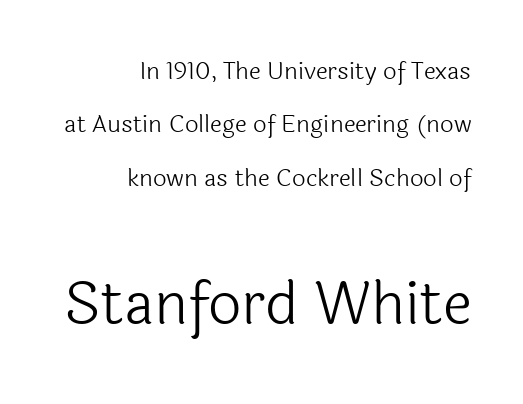
The image shows 59 px light sans-serif type, upright; set right-aligned, loose line spacing (2.22x), normal letter spacing, not underlined; the second (bottom) block is 2.46x larger; a medium x-height.
